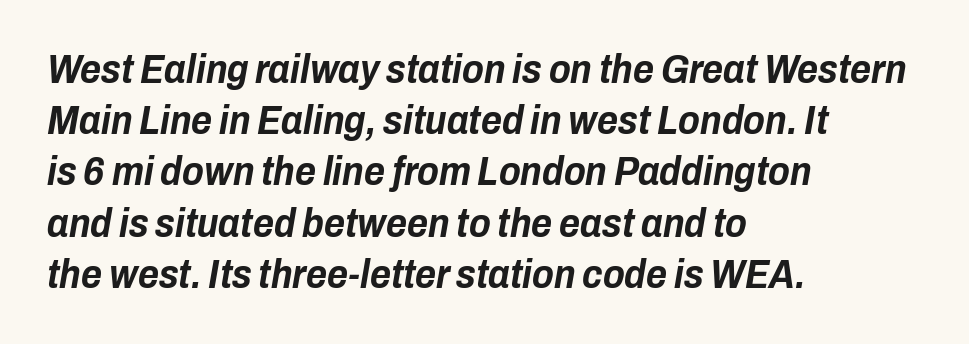
{"italic": "yes", "lean": "right", "slant_degrees": 10, "bold": "yes", "weight": "bold", "width": "condensed", "stroke_contrast": "low", "x_height": "medium", "monospaced": "no", "underline": "no", "align": "left", "line_spacing": "normal", "line_spacing_ratio": 1.28, "letter_spacing": "normal", "letter_spacing_em": 0.0, "glyph_px": 40}
